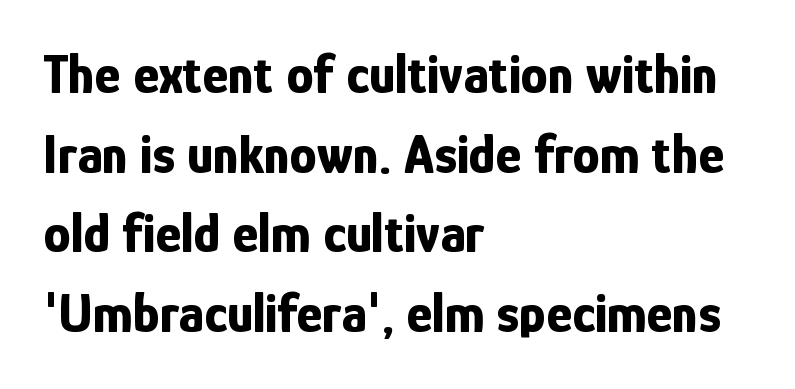
The image shows 55 px bold, condensed sans-serif type, upright; set left-aligned, normal line spacing (1.45x), normal letter spacing, not underlined; low stroke contrast and a medium x-height.
